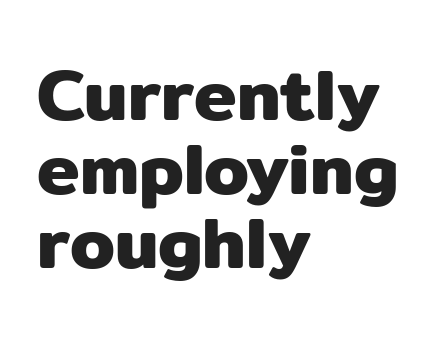
Q: Is the text italic (slanted)? A: No, it is upright.
Q: Is the typeface a serif or a sans-serif typeface? A: Sans-serif.
Q: Is the text underlined? A: No.
Q: How is the paragraph aligned? A: Left-aligned.
Q: Is the spacing between letters normal or unusually wide? A: Normal.
Q: Is the spacing between lines tight, normal or loose? A: Tight.
Q: Width (condensed, normal, or wide)? A: Normal.
Q: Stroke contrast? A: Low.
Q: x-height? A: Medium.
Q: Monospaced? A: No.
